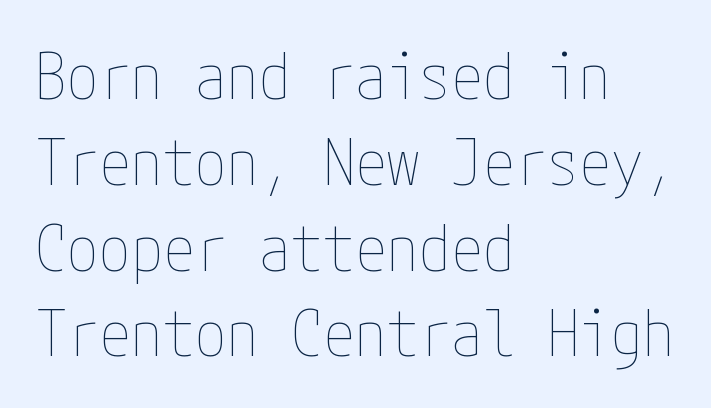
Q: Is the text bold? A: No.
Q: Is the text italic (slanted)? A: No, it is upright.
Q: Is the text underlined? A: No.
Q: How is the paragraph aligned? A: Left-aligned.
Q: Is the spacing between letters normal or unusually wide? A: Normal.
Q: Is the spacing between lines tight, normal or loose? A: Normal.
Q: Width (condensed, normal, or wide)? A: Condensed.
Q: Stroke contrast? A: Low.
Q: x-height? A: Medium.
